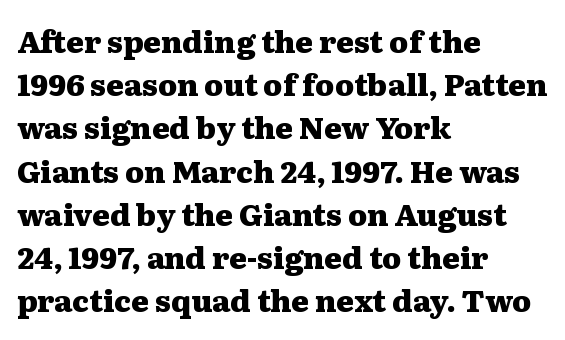
Quick note: underline off. Posture: vertical. What weight is shown? A full bold with thick strokes. In terms of leading, this rendering sits right in the middle. The rag falls on the right side of this text block.
